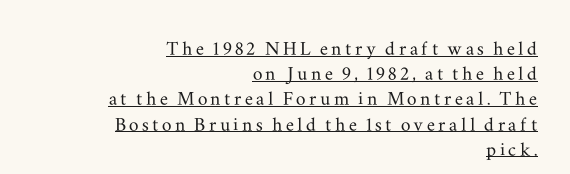
The image shows 24 px text type, upright; set right-aligned, tight line spacing (1.05x), underlined.
